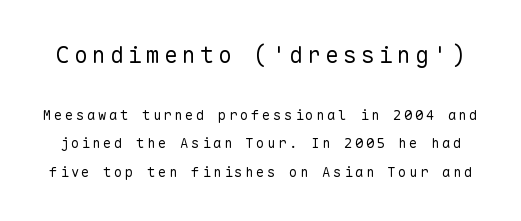
The designer dialed line spacing up above the default. Think standard paragraph weight, or any step lighter than that. The lettering holds an erect, upright posture throughout. Descenders are the only things crossing below the line.
